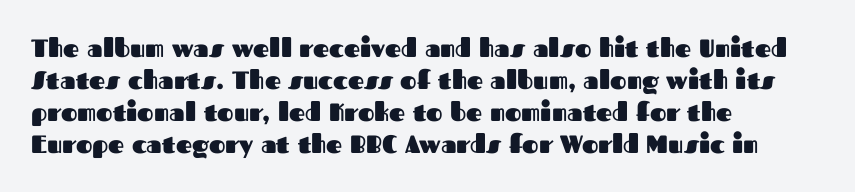
Q: Is the text bold? A: Yes.
Q: Is the text italic (slanted)? A: No, it is upright.
Q: Is the text underlined? A: No.
Q: How is the paragraph aligned? A: Left-aligned.
Q: Is the spacing between letters normal or unusually wide? A: Normal.
Q: Is the spacing between lines tight, normal or loose? A: Normal.
